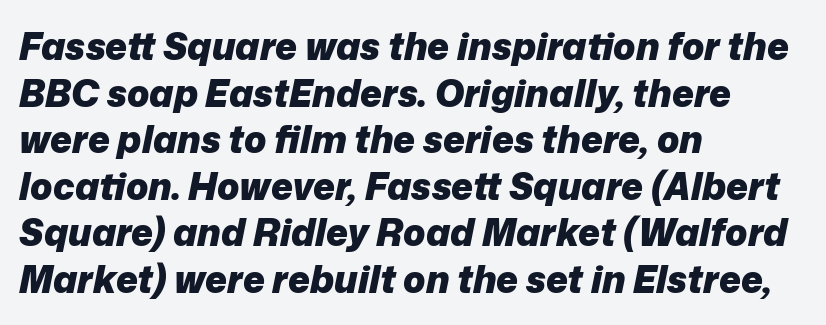
Strokes here are thick enough to call this a true bold. The specimen omits any rule beneath the text block's lines. In terms of posture, this sample is oblique. Is the letter spacing exaggerated? No — it looks like the ordinary default.
